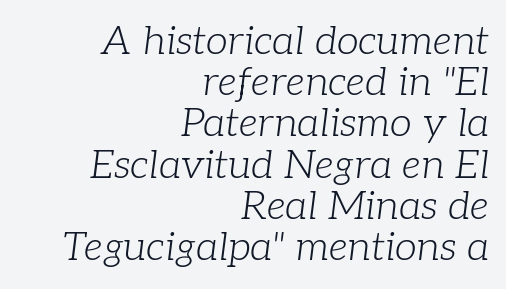
The image shows 40 px light serif type, italic (leaning right); set right-aligned, tight line spacing (1.03x), normal letter spacing, not underlined; low stroke contrast and a medium x-height.
